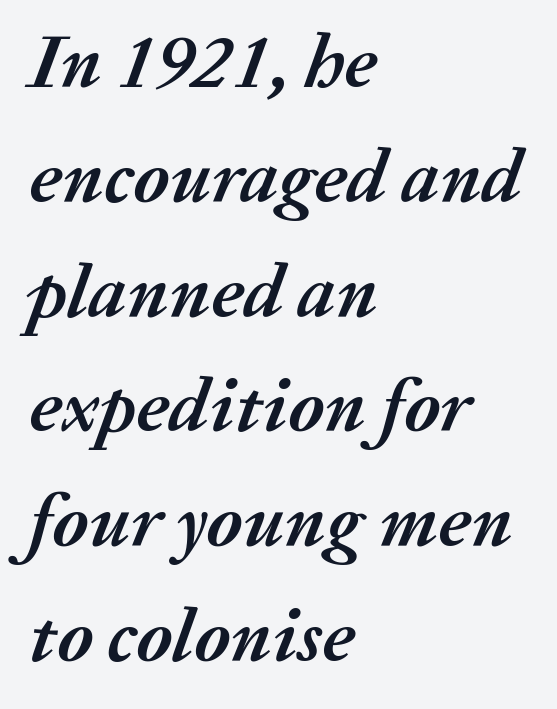
The font is running at its bold setting. Here the glyphs are tracked normally, forming tight word shapes. In CSS terms this would be text-align: left. When letters slant like this, we call the style italic.
